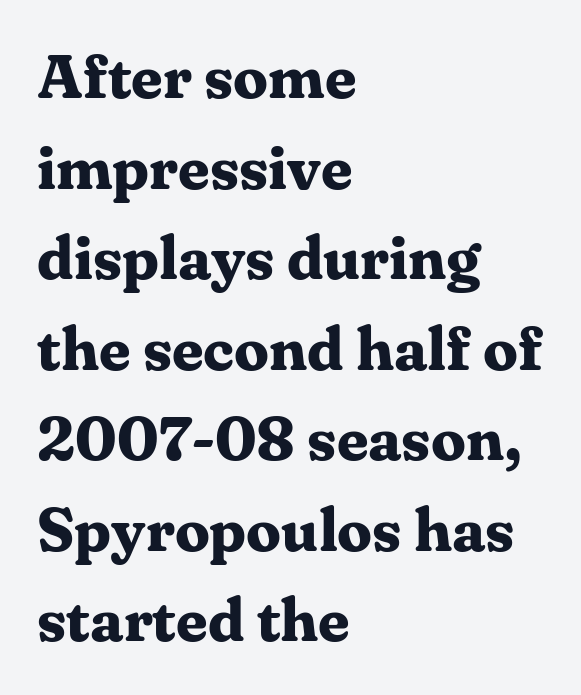
{"serif": "yes", "italic": "no", "bold": "yes", "weight": "bold", "width": "normal", "stroke_contrast": "medium", "x_height": "medium", "monospaced": "no", "underline": "no", "align": "left", "line_spacing": "normal", "line_spacing_ratio": 1.46, "letter_spacing": "normal", "letter_spacing_em": 0.0, "glyph_px": 62}
